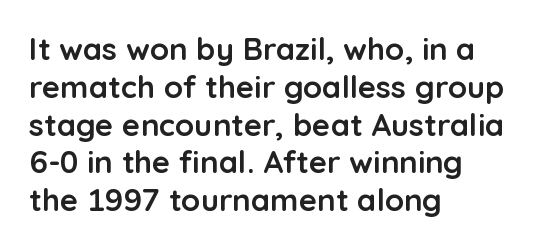
This sample has the flowing, uneven cadence of proportional lettering. The font family rendered here belongs to the sans-serif group. It's the straight-up-and-down kind of type. The string is rendered with underlining switched off. The lines in this sample share a left origin and differ only in where they stop. Tracking value appears to be zero — textbook default spacing.
